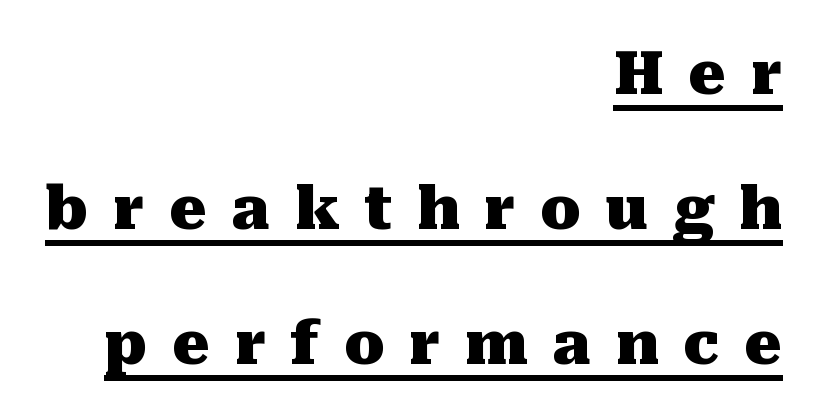
The image shows 59 px heavy serif type, upright; set right-aligned, loose line spacing (2.29x), unusually wide letter spacing (+0.42 em), underlined; medium stroke contrast and a medium x-height.
